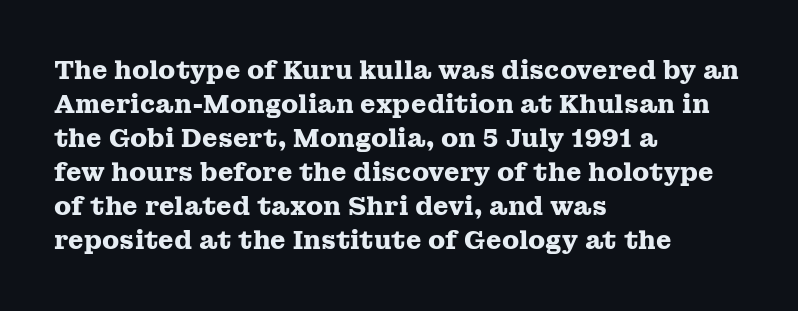
The image shows 25 px bold type, upright; set left-aligned, normal line spacing (1.36x), normal letter spacing, not underlined.
